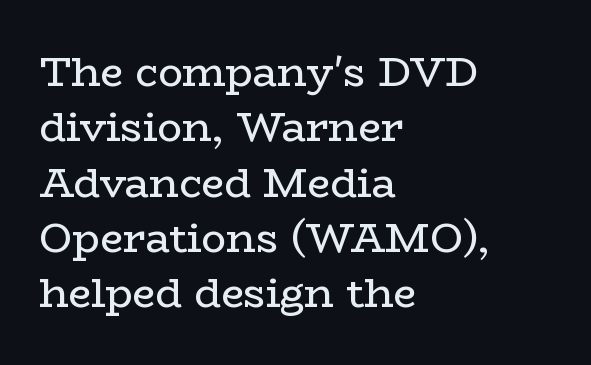
The image shows 41 px regular-weight, wide serif type, upright; set left-aligned, normal line spacing (1.35x), normal letter spacing, not underlined; low stroke contrast and a medium x-height.
